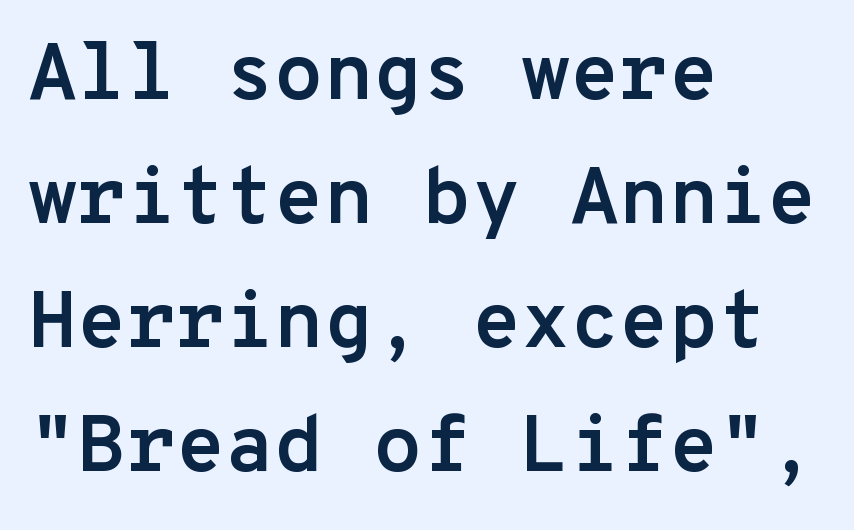
{"serif": "no", "italic": "no", "bold": "yes", "weight": "semibold", "width": "normal", "stroke_contrast": "low", "x_height": "medium", "monospaced": "yes", "underline": "no", "align": "left", "line_spacing": "normal", "line_spacing_ratio": 1.55, "letter_spacing": "normal", "letter_spacing_em": 0.0, "glyph_px": 80}
